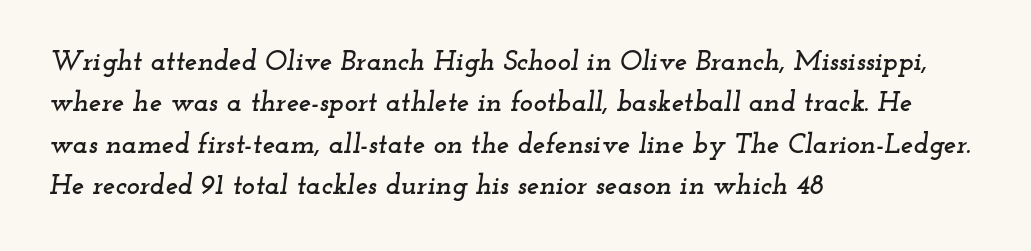
Q: Is the text italic (slanted)? A: Yes, it leans right by about 12 degrees.
Q: Is the typeface a serif or a sans-serif typeface? A: Serif.
Q: Is the text underlined? A: No.
Q: How is the paragraph aligned? A: Left-aligned.
Q: Is the spacing between letters normal or unusually wide? A: Normal.
Q: Is the spacing between lines tight, normal or loose? A: Normal.
Q: Width (condensed, normal, or wide)? A: Wide.
Q: Stroke contrast? A: Low.
Q: x-height? A: Small.
Q: Monospaced? A: No.
